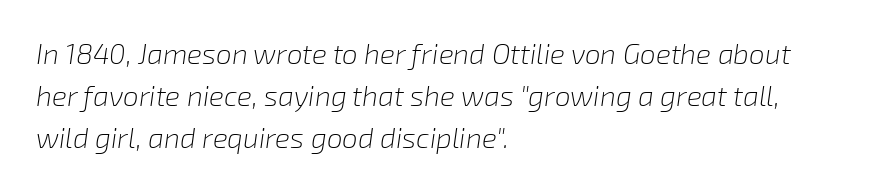
The image shows 28 px light type, italic (leaning right); set left-aligned, normal line spacing (1.5x), normal letter spacing, not underlined; low stroke contrast and a medium x-height.
